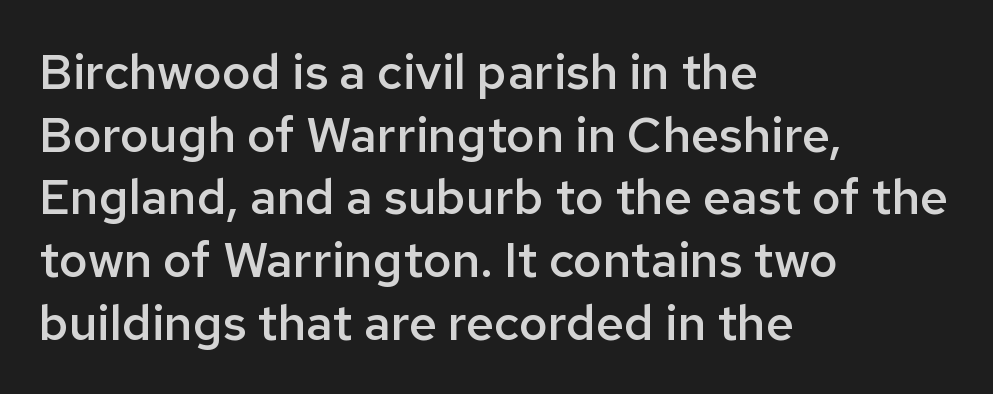
{"serif": "no", "italic": "no", "bold": "semi", "weight": "semibold", "width": "normal", "stroke_contrast": "low", "x_height": "medium", "monospaced": "no", "underline": "no", "align": "left", "line_spacing": "normal", "line_spacing_ratio": 1.28, "letter_spacing": "normal", "letter_spacing_em": 0.0, "glyph_px": 49}
